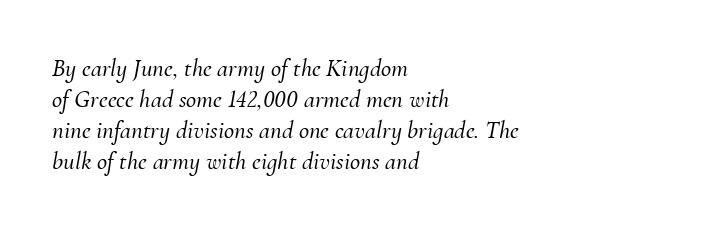
{"italic": "yes", "lean": "right", "slant_degrees": 10, "underline": "no", "align": "left", "line_spacing_ratio": 1.24, "letter_spacing": "normal", "letter_spacing_em": 0.0, "glyph_px": 25}
